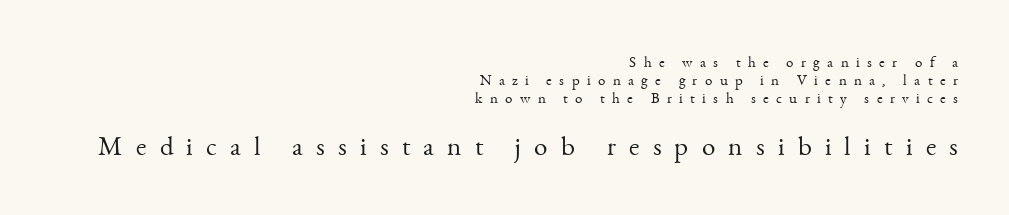
The ragged edge is on the left, which tells us the setting is flush right. These lines have a slow, spaced-out rhythm from letter to letter. This rendering features lettering with no underline. The later block is typeset at a bigger size than the earlier block. The lettering stays uniformly vertical, giving the passage a roman look.
